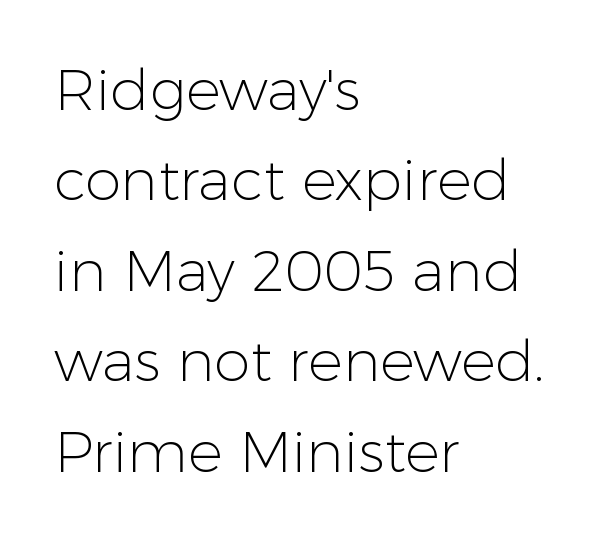
The image shows 58 px light sans-serif type, upright; set left-aligned, normal line spacing (1.56x), normal letter spacing, not underlined; low stroke contrast and a medium x-height.
